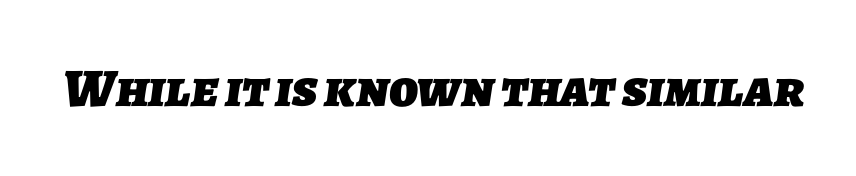
{"serif": "no", "bold": "yes", "weight": "heavy", "width": "normal", "stroke_contrast": "low", "x_height": "medium", "monospaced": "no", "underline": "no", "letter_spacing": "normal", "letter_spacing_em": 0.0, "glyph_px": 54}
